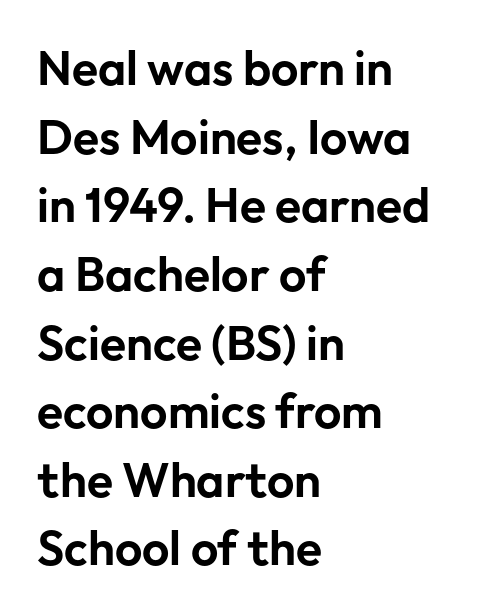
Honestly, there is no underline to notice here at all. Each letter keeps its own natural width here, so spacing adapts to shape. What's the leading like? Ordinary, nothing unusual. The horizontal fit of the characters is conventional and even. This rendering uses left alignment, leaving the right contour irregular.
